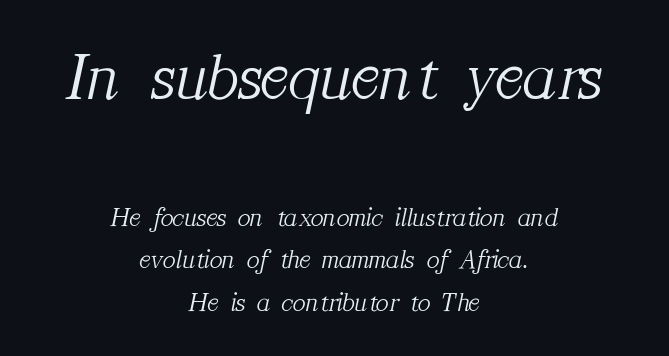
Q: Is the text bold? A: No.
Q: Is the text italic (slanted)? A: Yes, it leans right by about 12 degrees.
Q: Is the typeface a serif or a sans-serif typeface? A: Serif.
Q: Is the text underlined? A: No.
Q: How is the paragraph aligned? A: Centered.
Q: Is the spacing between letters normal or unusually wide? A: Normal.
Q: Is the spacing between lines tight, normal or loose? A: Normal.
Q: Which block of text is set in a larger size, the first (top) or the second (bottom)? A: The first (top) one.
Q: Width (condensed, normal, or wide)? A: Normal.
Q: Stroke contrast? A: Medium.
Q: x-height? A: Medium.
Q: Monospaced? A: No.
